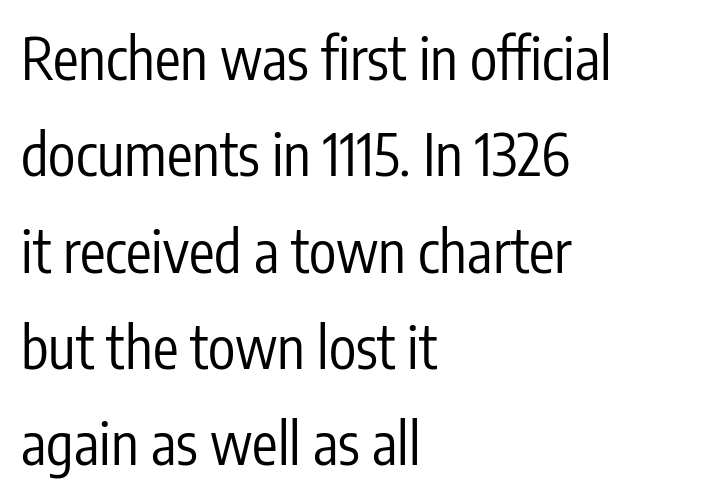
{"serif": "no", "italic": "no", "bold": "no", "weight": "regular", "width": "condensed", "stroke_contrast": "low", "x_height": "medium", "monospaced": "no", "underline": "no", "align": "left", "line_spacing": "normal", "line_spacing_ratio": 1.69, "letter_spacing": "normal", "letter_spacing_em": 0.0, "glyph_px": 57}
